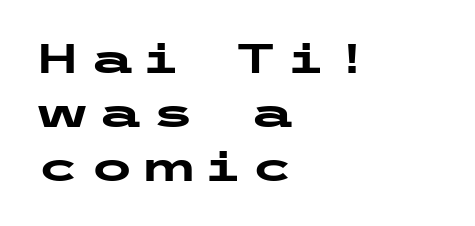
{"serif": "no", "italic": "no", "bold": "yes", "weight": "heavy", "width": "wide", "stroke_contrast": "low", "x_height": "medium", "underline": "no", "align": "left", "line_spacing": "normal", "line_spacing_ratio": 1.35, "letter_spacing": "wide", "letter_spacing_em": 0.24, "glyph_px": 40}
